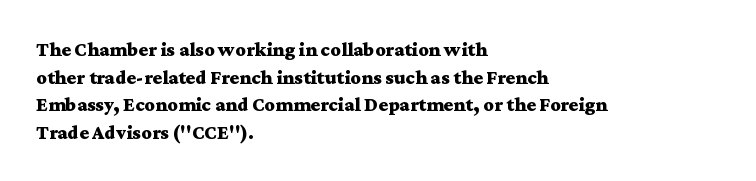
Is the letter spacing exaggerated? No — it looks like the ordinary default. Does the weight exceed regular? Yes, all the way to bold. Layout note: lines flush left. Notice how the stems are strictly vertical — no italics here.
